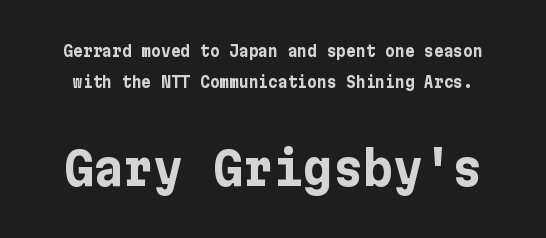
The image shows 46 px bold sans-serif type, upright; set loose line spacing (2.04x), normal letter spacing, not underlined; the second (bottom) block is 3.07x larger; low stroke contrast and a medium x-height.
